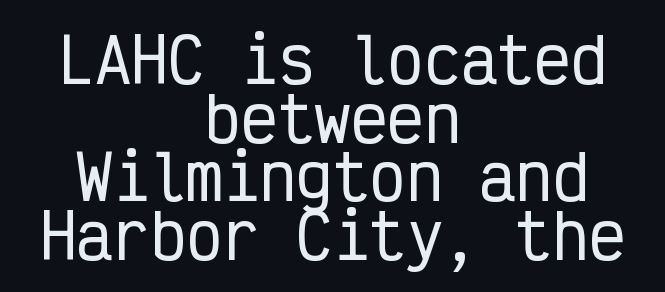
{"serif": "no", "italic": "no", "width": "condensed", "stroke_contrast": "low", "x_height": "medium", "monospaced": "yes", "underline": "no", "align": "center", "line_spacing": "tight", "line_spacing_ratio": 0.96, "letter_spacing": "normal", "letter_spacing_em": 0.0, "glyph_px": 61}
